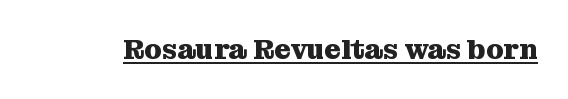
This is serif lettering, the kind often seen in printed books. Looks like regular typesetting: each glyph gets only the width it needs. Emphasis is given by a line drawn under the lettering. Typographic density is high because the face is bold. This sample uses an upright cut, with every glyph sitting square on the baseline.
